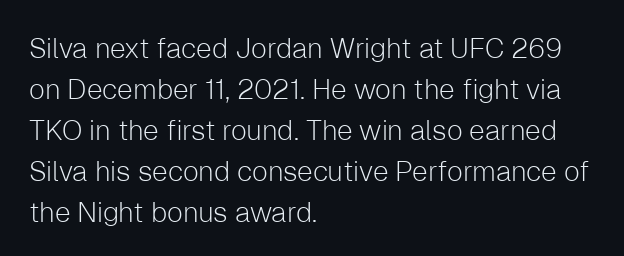
{"serif": "no", "italic": "no", "bold": "no", "weight": "light", "width": "normal", "stroke_contrast": "low", "x_height": "medium", "monospaced": "no", "underline": "no", "align": "left", "line_spacing": "normal", "line_spacing_ratio": 1.46, "letter_spacing": "normal", "letter_spacing_em": 0.0, "glyph_px": 28}
